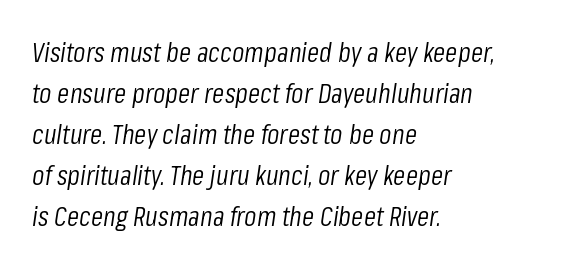
Q: Is the text bold? A: No.
Q: Is the text italic (slanted)? A: Yes, it leans right by about 8 degrees.
Q: Is the text underlined? A: No.
Q: How is the paragraph aligned? A: Left-aligned.
Q: Is the spacing between letters normal or unusually wide? A: Normal.
Q: Is the spacing between lines tight, normal or loose? A: Normal.
Q: Width (condensed, normal, or wide)? A: Condensed.
Q: Stroke contrast? A: Low.
Q: x-height? A: Medium.
Q: Monospaced? A: No.
